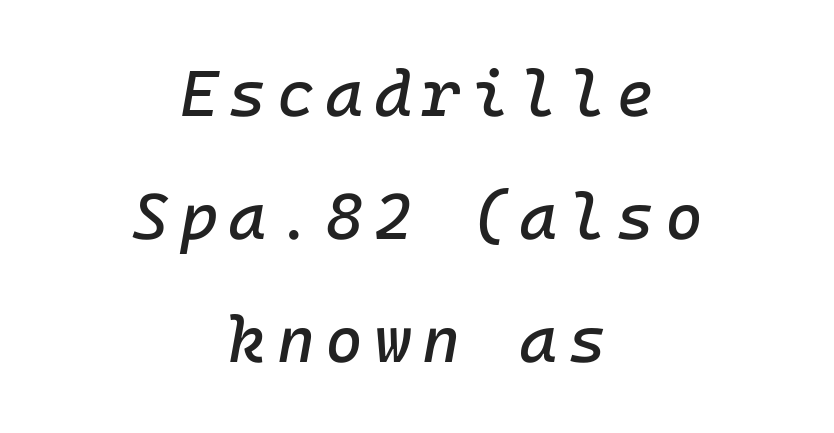
Q: Is the text italic (slanted)? A: Yes, it leans right by about 10 degrees.
Q: Is the text underlined? A: No.
Q: How is the paragraph aligned? A: Centered.
Q: Width (condensed, normal, or wide)? A: Normal.
Q: Stroke contrast? A: Low.
Q: x-height? A: Medium.
